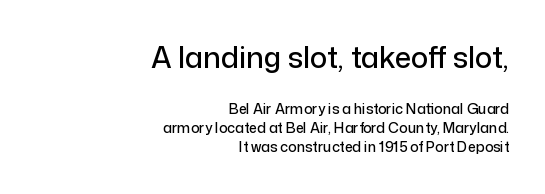
The image shows 29 px sans-serif type, upright; set right-aligned, normal line spacing (1.35x), normal letter spacing, not underlined; the first (top) block is 2.07x larger; low stroke contrast and a medium x-height.
